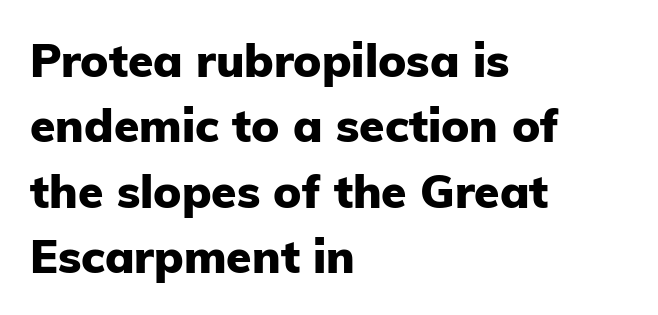
Q: Is the text bold? A: Yes.
Q: Is the text italic (slanted)? A: No, it is upright.
Q: Is the typeface a serif or a sans-serif typeface? A: Sans-serif.
Q: Is the text underlined? A: No.
Q: How is the paragraph aligned? A: Left-aligned.
Q: Is the spacing between letters normal or unusually wide? A: Normal.
Q: Is the spacing between lines tight, normal or loose? A: Normal.
Q: Width (condensed, normal, or wide)? A: Normal.
Q: Stroke contrast? A: Low.
Q: x-height? A: Medium.
Q: Monospaced? A: No.
